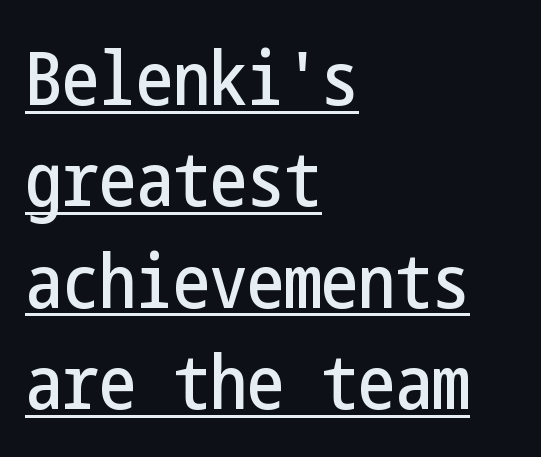
Q: Is the text italic (slanted)? A: No, it is upright.
Q: Is the typeface a serif or a sans-serif typeface? A: Sans-serif.
Q: Is the text underlined? A: Yes.
Q: How is the paragraph aligned? A: Left-aligned.
Q: Is the spacing between letters normal or unusually wide? A: Normal.
Q: Is the spacing between lines tight, normal or loose? A: Normal.
Q: Width (condensed, normal, or wide)? A: Condensed.
Q: Stroke contrast? A: Low.
Q: x-height? A: Medium.
